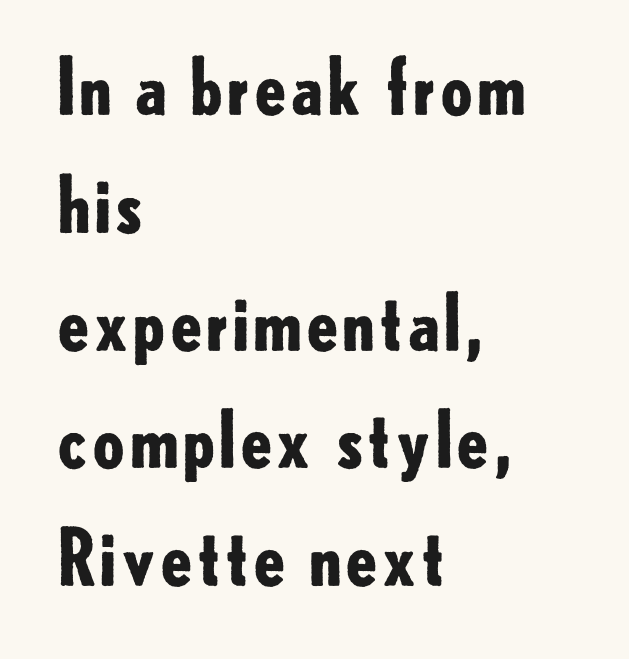
Q: Is the text bold? A: Yes.
Q: Is the text italic (slanted)? A: No, it is upright.
Q: Is the typeface a serif or a sans-serif typeface? A: Sans-serif.
Q: Is the text underlined? A: No.
Q: How is the paragraph aligned? A: Left-aligned.
Q: Is the spacing between letters normal or unusually wide? A: Normal.
Q: Is the spacing between lines tight, normal or loose? A: Normal.
Q: Width (condensed, normal, or wide)? A: Normal.
Q: Stroke contrast? A: Low.
Q: x-height? A: Small.
Q: Monospaced? A: No.
